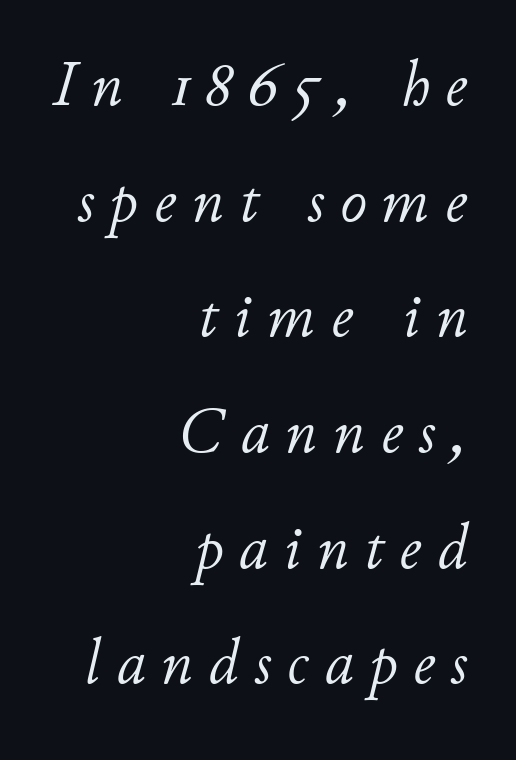
Q: Is the text bold? A: No.
Q: Is the text italic (slanted)? A: Yes, it leans right by about 11 degrees.
Q: Is the text underlined? A: No.
Q: How is the paragraph aligned? A: Right-aligned.
Q: Is the spacing between letters normal or unusually wide? A: Unusually wide.
Q: Width (condensed, normal, or wide)? A: Normal.
Q: Stroke contrast? A: Low.
Q: x-height? A: Small.
Q: Monospaced? A: No.
